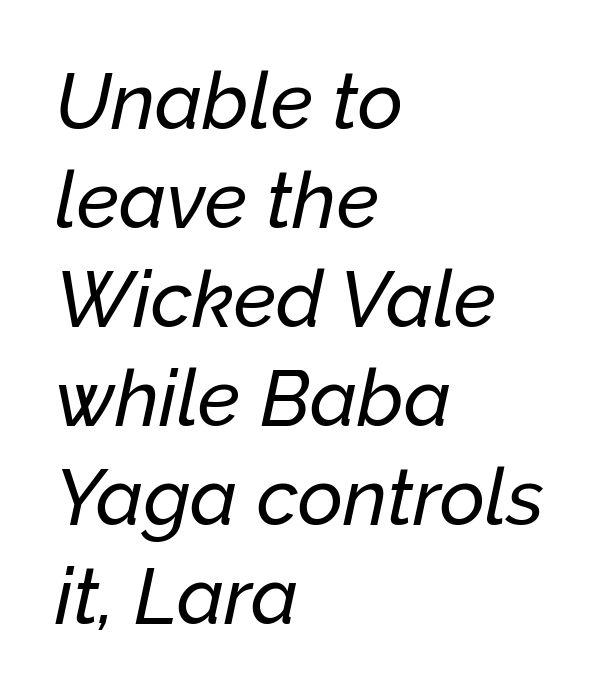
{"italic": "yes", "lean": "right", "slant_degrees": 12, "width": "normal", "stroke_contrast": "low", "x_height": "medium", "monospaced": "no", "underline": "no", "align": "left", "line_spacing": "normal", "line_spacing_ratio": 1.27, "letter_spacing": "normal", "letter_spacing_em": 0.0, "glyph_px": 78}
